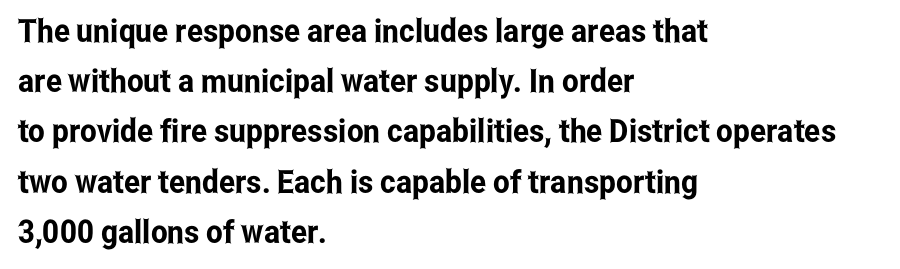
The image shows 32 px condensed sans-serif type, upright; set left-aligned, normal line spacing (1.57x), normal letter spacing, not underlined; low stroke contrast and a medium x-height.
